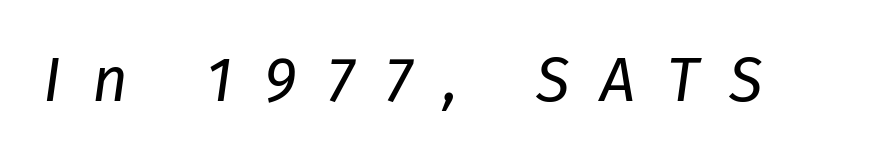
{"italic": "yes", "lean": "right", "slant_degrees": 8, "bold": "no", "weight": "regular", "width": "normal", "stroke_contrast": "low", "x_height": "medium", "monospaced": "no", "underline": "no", "letter_spacing": "wide", "letter_spacing_em": 0.5, "glyph_px": 62}
